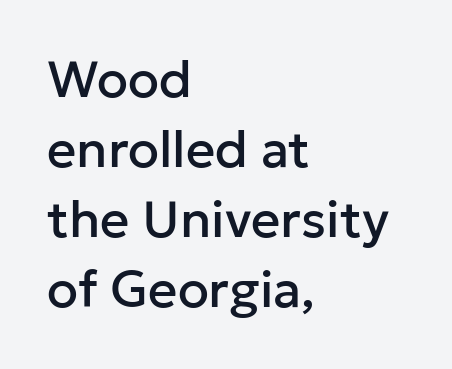
{"serif": "no", "italic": "no", "width": "normal", "stroke_contrast": "low", "x_height": "medium", "monospaced": "no", "underline": "no", "align": "left", "line_spacing": "normal", "line_spacing_ratio": 1.37, "letter_spacing": "normal", "letter_spacing_em": 0.0, "glyph_px": 51}
